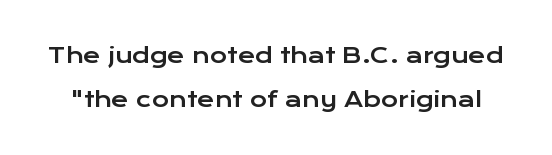
The image shows 21 px text type, upright; set loose line spacing (2.08x), normal letter spacing, not underlined.
